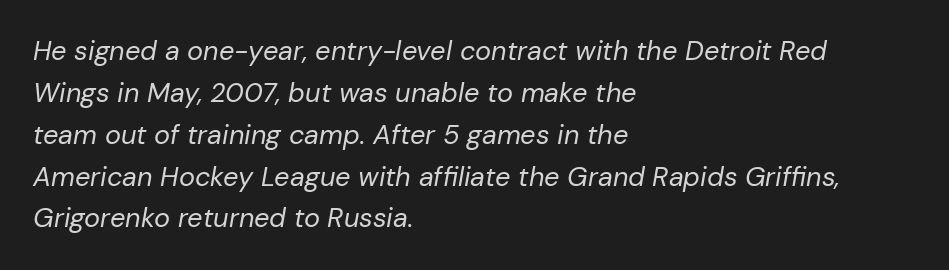
Descender tails drop into unmarked territory. You could call the tracking neutral — neither tight nor loose. Each new line begins a customary step beneath the previous one. Compared with ordinary roman type, these characters are visibly tilted. The paragraph has a hard left edge and a soft right edge.
